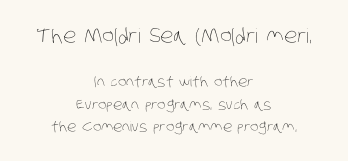
The image shows 20 px text type; set centered, normal line spacing (1.61x), normal letter spacing, not underlined; the first (top) block is 1.43x larger.
